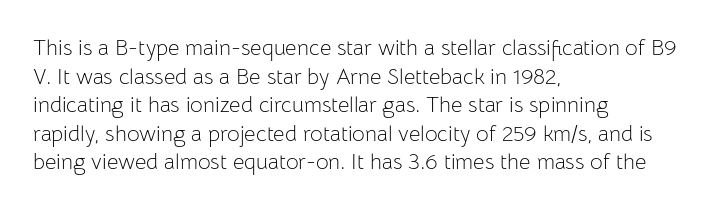
Check the space under the baseline: it is left empty. Characters follow at the spacing the type designer built in. These glyphs show unthickened strokes, regular width or finer. This is the regular roman posture of the typeface. A typesetter would call this leading conventional body-copy spacing. The compositor pushed each line to the left boundary.
